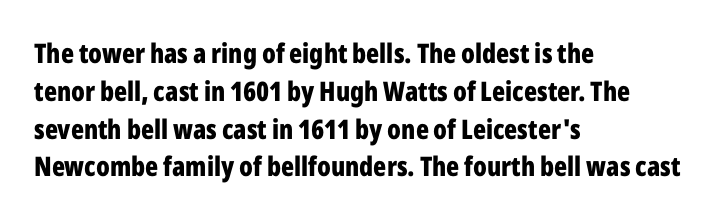
Line spacing here is normal. The baseline area is clear. This sample uses an upright cut, with every glyph sitting square on the baseline. These lines keep a tight, regular rhythm from letter to letter. Line beginnings align vertically; line endings do not.
